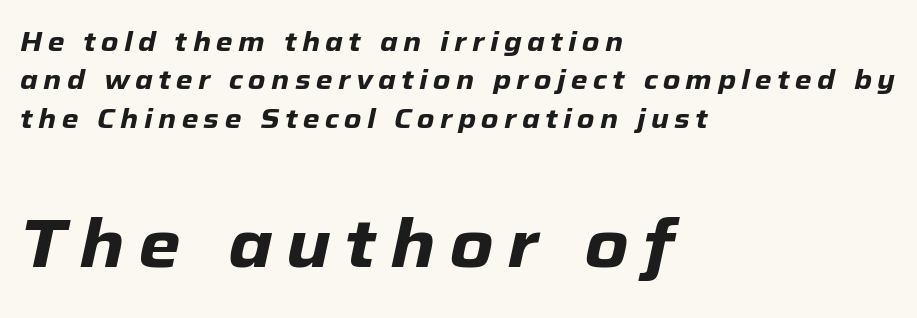
{"italic": "yes", "lean": "right", "slant_degrees": 12, "bold": "yes", "weight": "heavy", "width": "normal", "stroke_contrast": "low", "x_height": "medium", "monospaced": "no", "underline": "no", "align": "left", "line_spacing": "normal", "line_spacing_ratio": 1.42, "letter_spacing": "wide", "letter_spacing_em": 0.2, "larger_block": "second", "size_ratio": 2.52, "glyph_px": 68}
